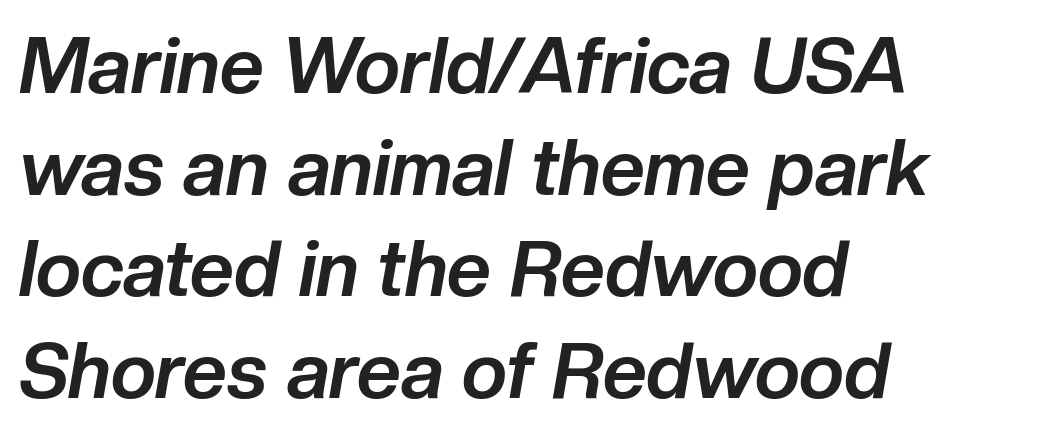
Quick note: underline off. Horizontal alignment here is leftward, the default for most running prose. Varying glyph widths throughout — classic text-font behaviour. Weight: bold. Evenly set lines give the paragraph a standard silhouette.
